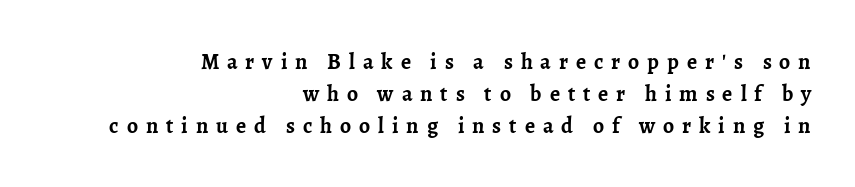
Someone cranked the tracking dial way up on this one. Does the copy run flush right? Yes — the right margin is perfectly even. Every stem runs plumb, perpendicular to the baseline. Students, this is bold: see how much ink each stroke carries.
